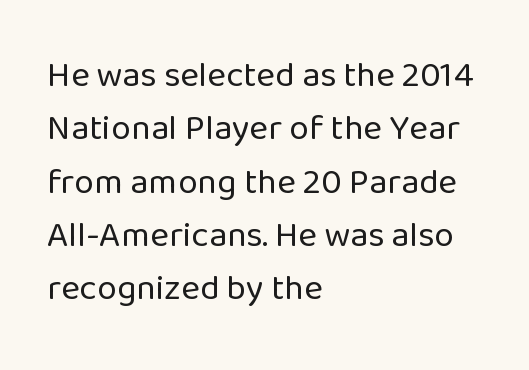
The image shows 36 px regular-weight sans-serif type, upright; set left-aligned, normal line spacing (1.48x), normal letter spacing, not underlined; low stroke contrast and a medium x-height.
